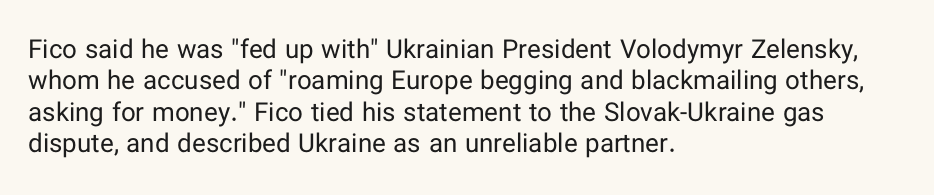
Q: Is the text bold? A: No.
Q: Is the text italic (slanted)? A: No, it is upright.
Q: Is the text underlined? A: No.
Q: How is the paragraph aligned? A: Left-aligned.
Q: Is the spacing between letters normal or unusually wide? A: Normal.
